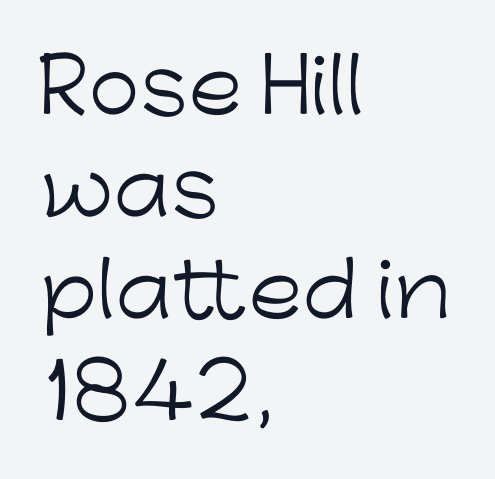
The image shows 74 px light sans-serif type, upright; set left-aligned, normal line spacing (1.38x), normal letter spacing, not underlined; low stroke contrast and a medium x-height.
